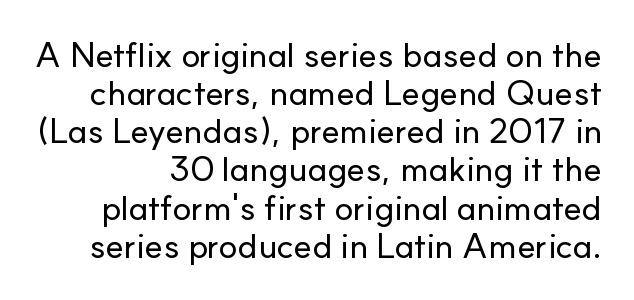
Q: Is the text italic (slanted)? A: No, it is upright.
Q: Is the typeface a serif or a sans-serif typeface? A: Sans-serif.
Q: Is the text underlined? A: No.
Q: Is the spacing between letters normal or unusually wide? A: Normal.
Q: Is the spacing between lines tight, normal or loose? A: Tight.
Q: Width (condensed, normal, or wide)? A: Normal.
Q: Stroke contrast? A: Low.
Q: x-height? A: Small.
Q: Monospaced? A: No.
